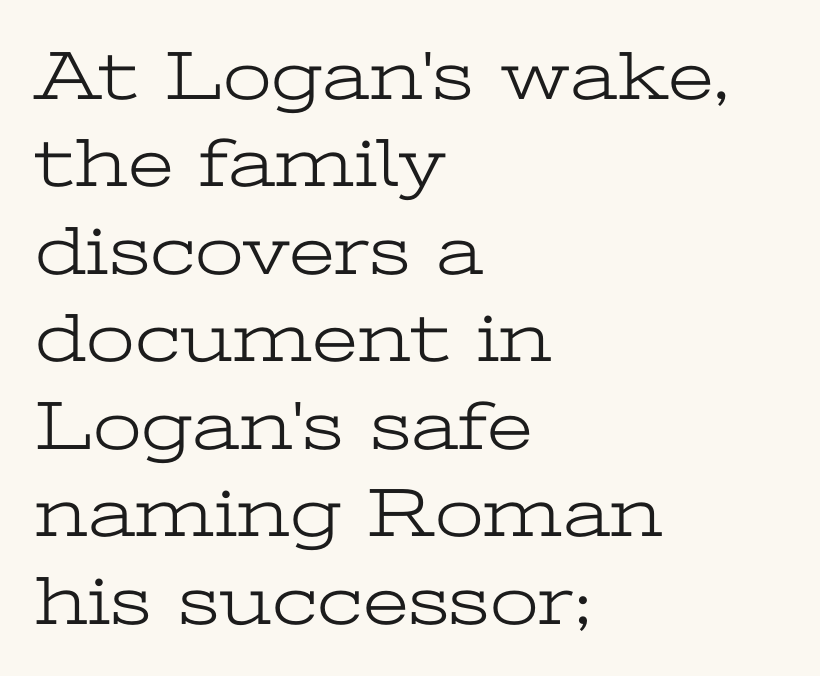
{"serif": "yes", "italic": "no", "bold": "no", "weight": "light", "width": "wide", "stroke_contrast": "low", "x_height": "medium", "monospaced": "no", "underline": "no", "align": "left", "line_spacing": "normal", "line_spacing_ratio": 1.25, "letter_spacing": "normal", "letter_spacing_em": 0.0, "glyph_px": 70}
